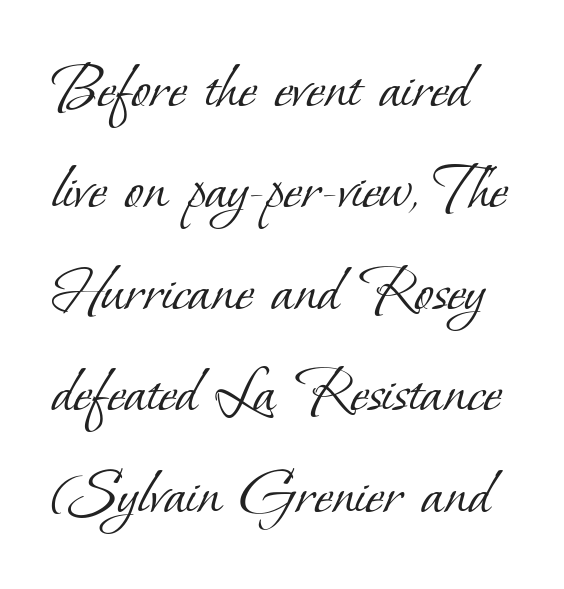
Q: Is the text bold? A: No.
Q: Is the typeface a serif or a sans-serif typeface? A: Serif.
Q: Is the text underlined? A: No.
Q: Is the spacing between letters normal or unusually wide? A: Normal.
Q: Is the spacing between lines tight, normal or loose? A: Normal.
Q: Width (condensed, normal, or wide)? A: Normal.
Q: Stroke contrast? A: Low.
Q: x-height? A: Small.
Q: Monospaced? A: No.
